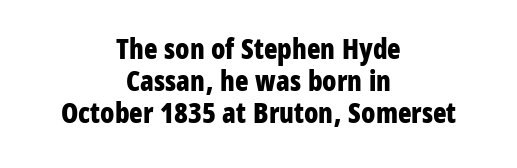
{"serif": "no", "italic": "no", "bold": "yes", "weight": "bold", "width": "condensed", "stroke_contrast": "low", "x_height": "large", "monospaced": "no", "underline": "no", "align": "center", "line_spacing": "tight", "line_spacing_ratio": 1.15, "letter_spacing": "normal", "letter_spacing_em": 0.0, "glyph_px": 28}
